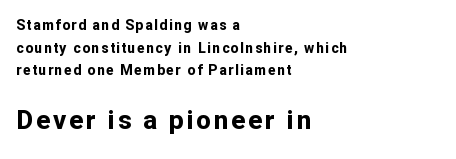
The image shows 26 px bold type, upright; set left-aligned, normal line spacing (1.61x), not underlined; the second (bottom) block is 1.86x larger.
